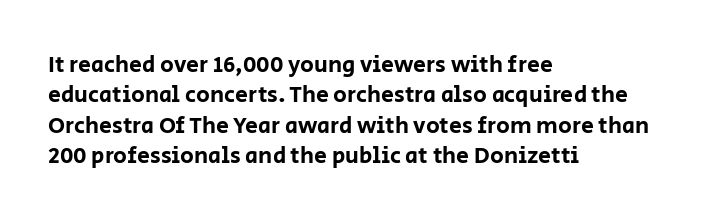
The image shows 23 px text type, upright; set left-aligned, normal line spacing (1.32x), normal letter spacing, not underlined.
